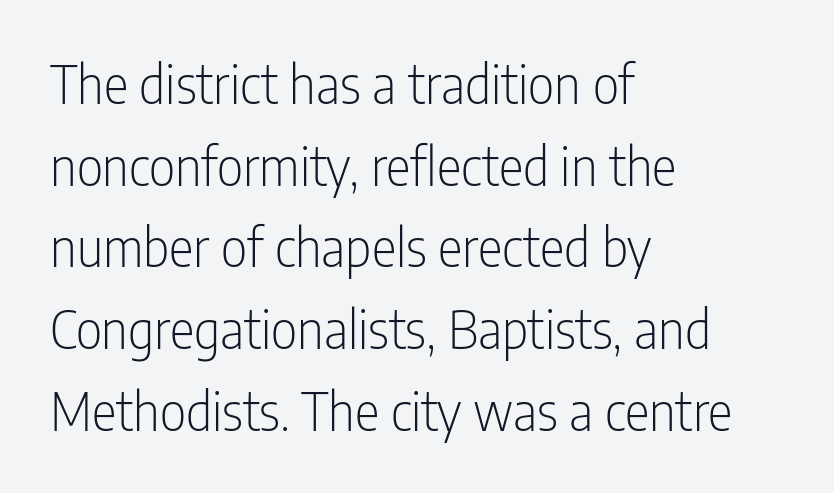
{"serif": "no", "italic": "no", "bold": "no", "weight": "light", "width": "condensed", "stroke_contrast": "low", "x_height": "medium", "monospaced": "no", "underline": "no", "align": "left", "line_spacing": "normal", "line_spacing_ratio": 1.57, "letter_spacing": "normal", "letter_spacing_em": 0.0, "glyph_px": 52}
